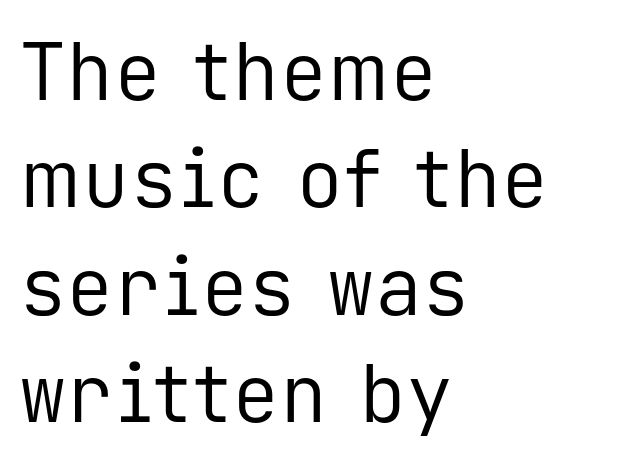
{"serif": "no", "italic": "no", "bold": "no", "weight": "regular", "width": "normal", "stroke_contrast": "low", "x_height": "medium", "monospaced": "yes", "underline": "no", "align": "left", "line_spacing": "normal", "line_spacing_ratio": 1.36, "letter_spacing": "normal", "letter_spacing_em": 0.0, "glyph_px": 79}
